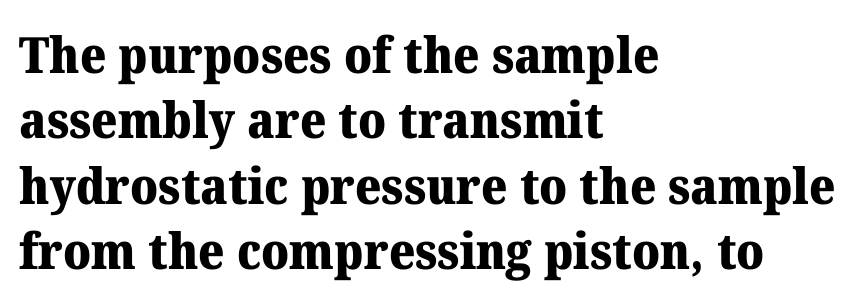
Does the lettering tilt? It doesn't — this is upright. The line texture is even and compact thanks to regular tracking. The glyphs in this specimen are seriffed. Lines of text with bare space underneath. Note the varied advance widths — an 'i' is clearly narrower than an 'm'. Horizontally, the lines are justified to the leading edge only.
